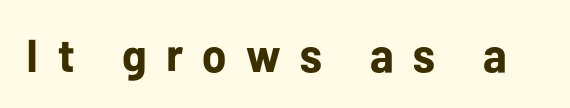
Q: Is the text bold? A: Yes.
Q: Is the text italic (slanted)? A: No, it is upright.
Q: Is the typeface a serif or a sans-serif typeface? A: Sans-serif.
Q: Is the text underlined? A: No.
Q: Is the spacing between letters normal or unusually wide? A: Unusually wide.
Q: Width (condensed, normal, or wide)? A: Normal.
Q: Stroke contrast? A: Low.
Q: x-height? A: Medium.
Q: Monospaced? A: No.
